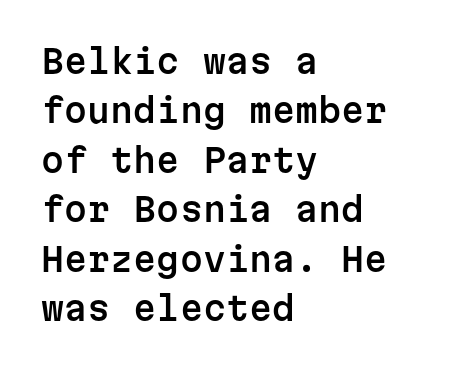
Q: Is the text italic (slanted)? A: No, it is upright.
Q: Is the typeface a serif or a sans-serif typeface? A: Sans-serif.
Q: Is the text underlined? A: No.
Q: How is the paragraph aligned? A: Left-aligned.
Q: Is the spacing between letters normal or unusually wide? A: Normal.
Q: Is the spacing between lines tight, normal or loose? A: Normal.
Q: Width (condensed, normal, or wide)? A: Normal.
Q: Stroke contrast? A: Low.
Q: x-height? A: Medium.
Q: Monospaced? A: Yes.
